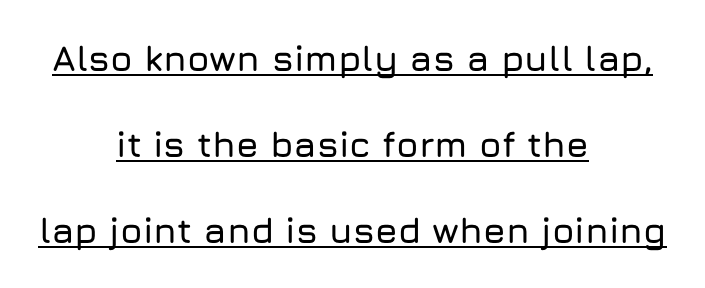
The image shows 36 px sans-serif type, upright; set centered, loose line spacing (2.39x), normal letter spacing, underlined; low stroke contrast and a medium x-height.
